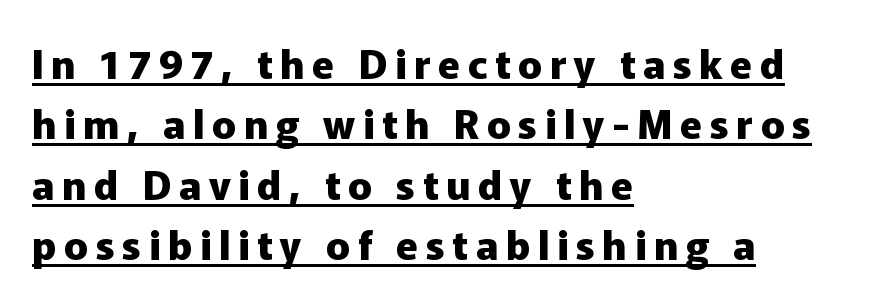
Q: Is the text bold? A: Yes.
Q: Is the text italic (slanted)? A: No, it is upright.
Q: Is the typeface a serif or a sans-serif typeface? A: Sans-serif.
Q: Is the text underlined? A: Yes.
Q: How is the paragraph aligned? A: Left-aligned.
Q: Is the spacing between lines tight, normal or loose? A: Normal.
Q: Width (condensed, normal, or wide)? A: Normal.
Q: Stroke contrast? A: Low.
Q: x-height? A: Medium.
Q: Monospaced? A: No.
